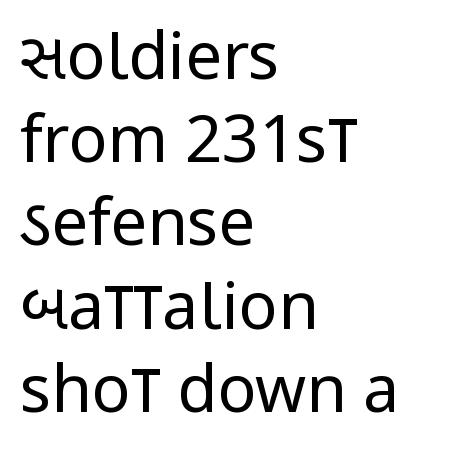
Q: Is the text bold? A: No.
Q: Is the text italic (slanted)? A: No, it is upright.
Q: Is the typeface a serif or a sans-serif typeface? A: Sans-serif.
Q: Is the text underlined? A: No.
Q: How is the paragraph aligned? A: Left-aligned.
Q: Is the spacing between letters normal or unusually wide? A: Normal.
Q: Is the spacing between lines tight, normal or loose? A: Normal.
Q: Width (condensed, normal, or wide)? A: Condensed.
Q: Stroke contrast? A: Low.
Q: x-height? A: Large.
Q: Monospaced? A: No.
